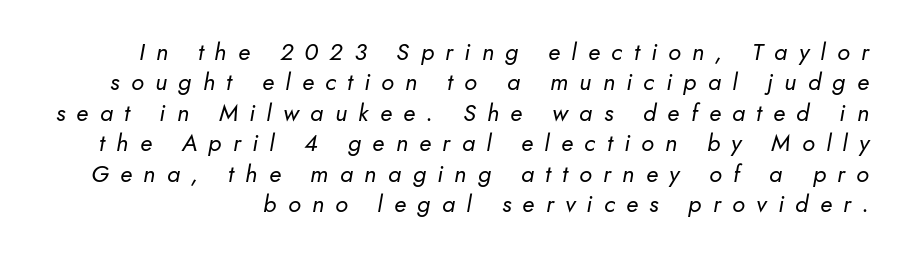
{"italic": "yes", "lean": "right", "slant_degrees": 10, "bold": "no", "underline": "no", "line_spacing": "normal", "line_spacing_ratio": 1.27, "letter_spacing": "wide", "letter_spacing_em": 0.47, "glyph_px": 24}
